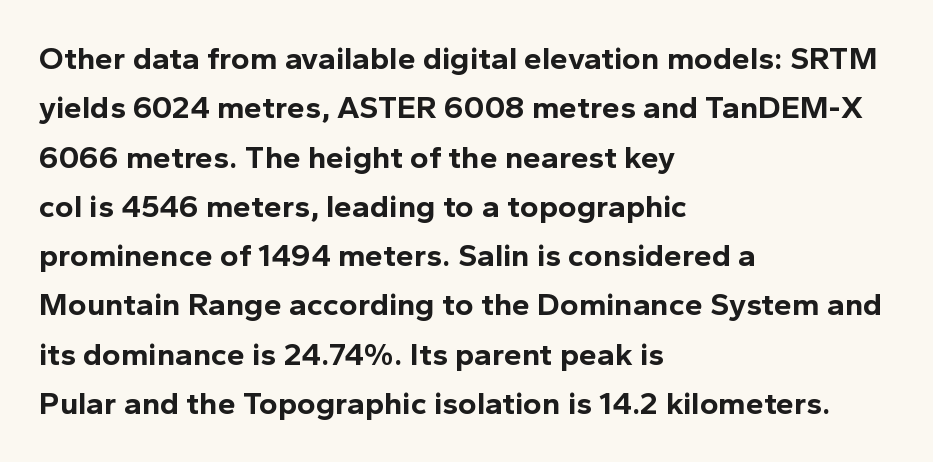
Q: Is the text bold? A: Yes.
Q: Is the text italic (slanted)? A: No, it is upright.
Q: Is the typeface a serif or a sans-serif typeface? A: Sans-serif.
Q: Is the text underlined? A: No.
Q: How is the paragraph aligned? A: Left-aligned.
Q: Is the spacing between letters normal or unusually wide? A: Normal.
Q: Is the spacing between lines tight, normal or loose? A: Normal.
Q: Width (condensed, normal, or wide)? A: Normal.
Q: x-height? A: Medium.
Q: Monospaced? A: No.
